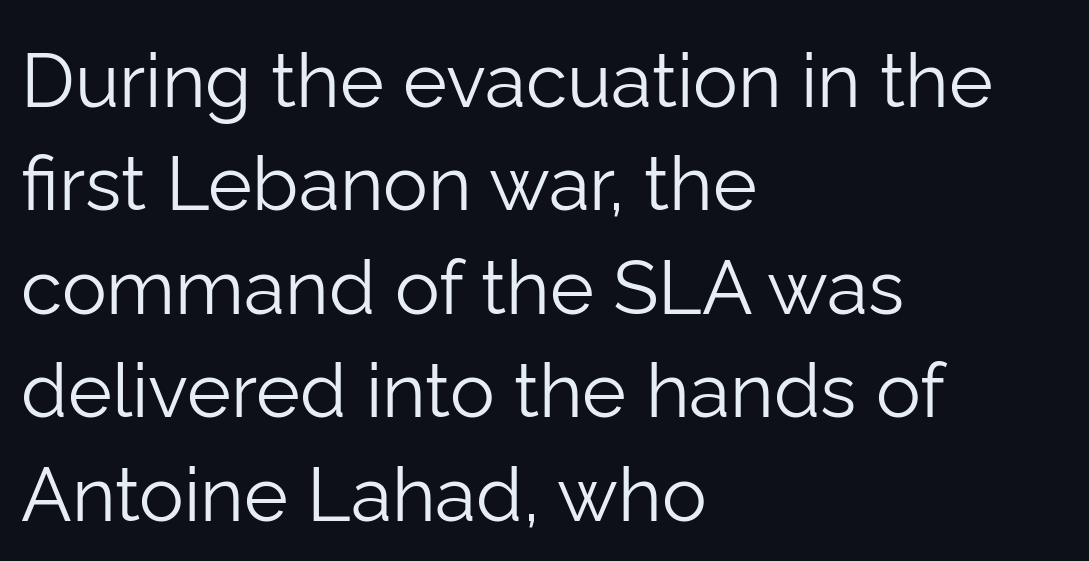
Q: Is the text bold? A: No.
Q: Is the text italic (slanted)? A: No, it is upright.
Q: Is the typeface a serif or a sans-serif typeface? A: Sans-serif.
Q: Is the text underlined? A: No.
Q: How is the paragraph aligned? A: Left-aligned.
Q: Is the spacing between letters normal or unusually wide? A: Normal.
Q: Is the spacing between lines tight, normal or loose? A: Normal.
Q: Width (condensed, normal, or wide)? A: Normal.
Q: Stroke contrast? A: Low.
Q: x-height? A: Medium.
Q: Monospaced? A: No.
